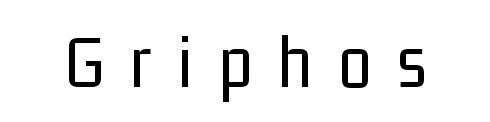
Q: Is the text bold? A: No.
Q: Is the text italic (slanted)? A: No, it is upright.
Q: Is the typeface a serif or a sans-serif typeface? A: Sans-serif.
Q: Is the text underlined? A: No.
Q: Is the spacing between letters normal or unusually wide? A: Unusually wide.
Q: Width (condensed, normal, or wide)? A: Condensed.
Q: Stroke contrast? A: Low.
Q: x-height? A: Medium.
Q: Monospaced? A: No.
